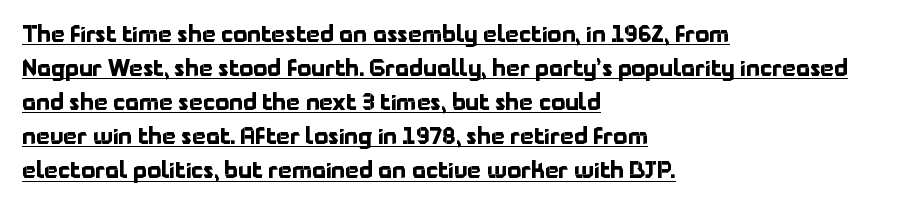
{"italic": "no", "bold": "yes", "underline": "yes", "align": "left", "line_spacing": "normal", "line_spacing_ratio": 1.55, "letter_spacing": "normal", "letter_spacing_em": 0.0, "glyph_px": 22}
